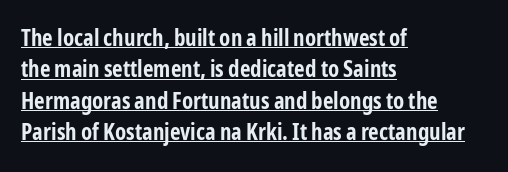
{"italic": "no", "bold": "yes", "underline": "yes", "align": "left", "line_spacing": "normal", "line_spacing_ratio": 1.36, "letter_spacing": "normal", "letter_spacing_em": 0.0, "glyph_px": 23}
